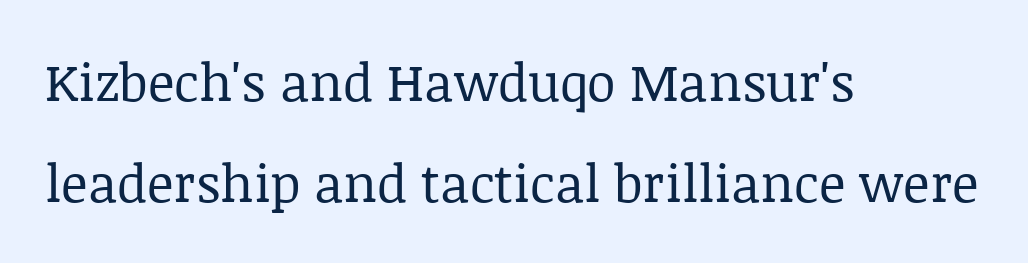
{"serif": "yes", "italic": "no", "bold": "no", "weight": "regular", "width": "normal", "stroke_contrast": "low", "x_height": "large", "monospaced": "no", "underline": "no", "align": "left", "line_spacing": "loose", "line_spacing_ratio": 1.94, "letter_spacing": "normal", "letter_spacing_em": 0.0, "glyph_px": 52}
